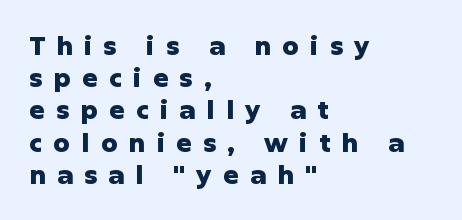
Q: Is the text bold? A: Yes.
Q: Is the text italic (slanted)? A: No, it is upright.
Q: Is the text underlined? A: No.
Q: How is the paragraph aligned? A: Left-aligned.
Q: Is the spacing between letters normal or unusually wide? A: Unusually wide.
